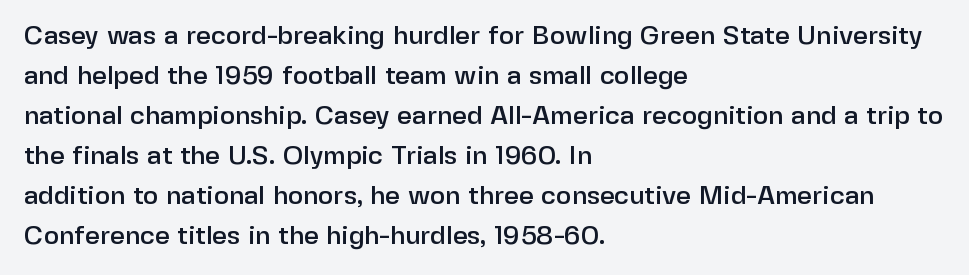
The image shows 26 px text type, upright; set left-aligned, normal line spacing (1.54x), normal letter spacing, not underlined.
